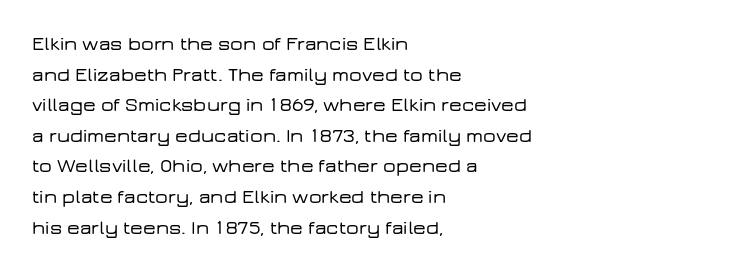
{"italic": "no", "underline": "no", "align": "left", "line_spacing": "normal", "line_spacing_ratio": 1.53, "letter_spacing": "normal", "letter_spacing_em": 0.0, "glyph_px": 20}
